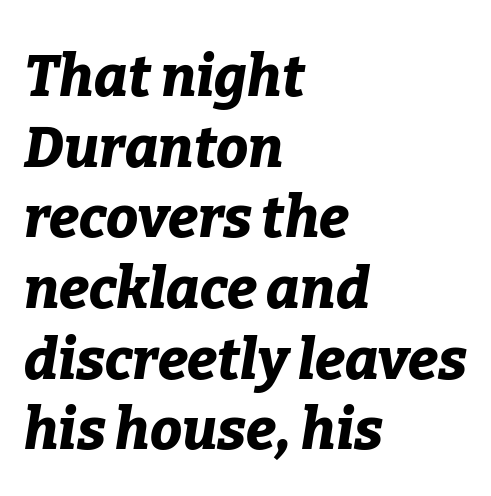
{"italic": "yes", "lean": "right", "slant_degrees": 9, "bold": "yes", "weight": "bold", "width": "normal", "stroke_contrast": "low", "x_height": "medium", "monospaced": "no", "underline": "no", "align": "left", "line_spacing_ratio": 1.24, "letter_spacing": "normal", "letter_spacing_em": 0.0, "glyph_px": 57}
